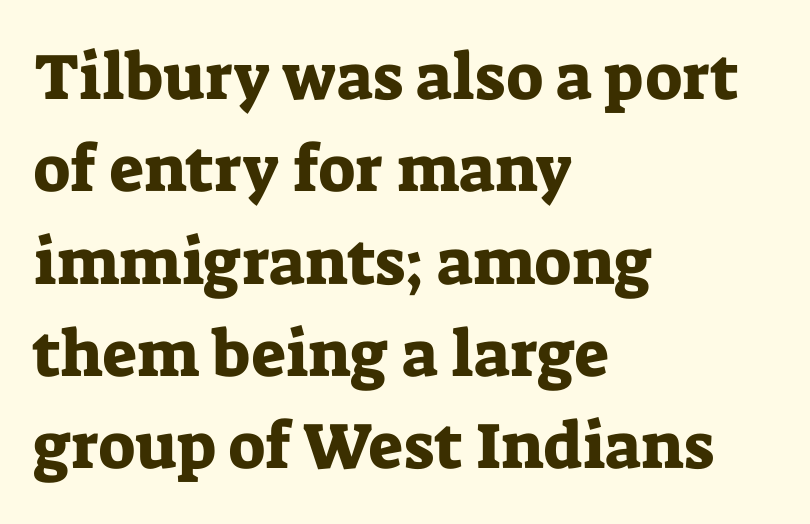
If you drew a ruler down the left edge, every line would touch it. The space beneath each line is pristine and unruled. Standard letterfit; no display-style spreading of the glyphs. Unlike a clean sans, this face finishes its strokes with serifs. Posture: vertical.
